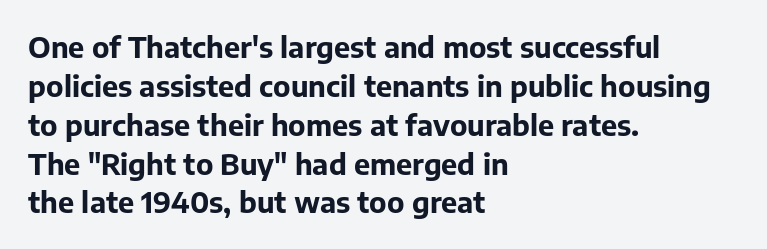
{"serif": "no", "italic": "no", "bold": "yes", "weight": "bold", "width": "normal", "stroke_contrast": "low", "x_height": "medium", "monospaced": "no", "underline": "no", "align": "left", "line_spacing": "normal", "line_spacing_ratio": 1.34, "letter_spacing": "normal", "letter_spacing_em": 0.0, "glyph_px": 29}
